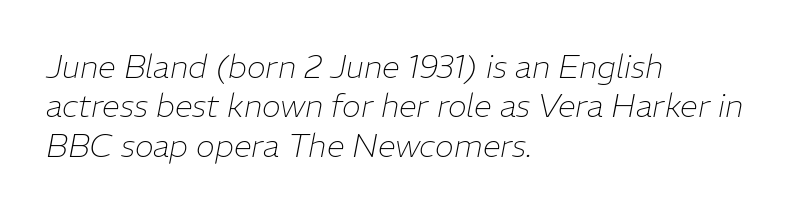
Q: Is the text bold? A: No.
Q: Is the text italic (slanted)? A: Yes, it leans right by about 11 degrees.
Q: Is the text underlined? A: No.
Q: How is the paragraph aligned? A: Left-aligned.
Q: Is the spacing between letters normal or unusually wide? A: Normal.
Q: Width (condensed, normal, or wide)? A: Normal.
Q: Stroke contrast? A: Low.
Q: x-height? A: Medium.
Q: Monospaced? A: No.
